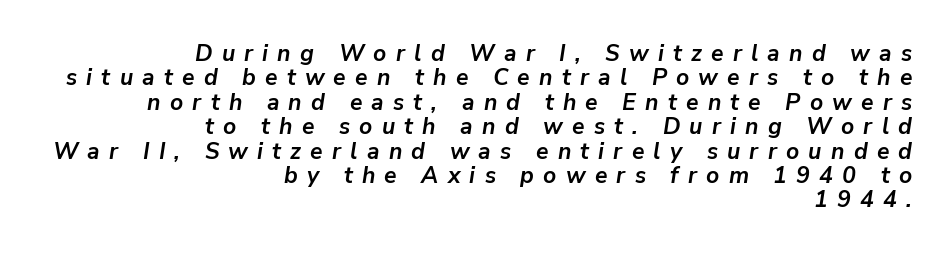
Q: Is the text bold? A: Yes.
Q: Is the text italic (slanted)? A: Yes, it leans right by about 9 degrees.
Q: Is the text underlined? A: No.
Q: How is the paragraph aligned? A: Right-aligned.
Q: Is the spacing between letters normal or unusually wide? A: Unusually wide.
Q: Is the spacing between lines tight, normal or loose? A: Tight.
